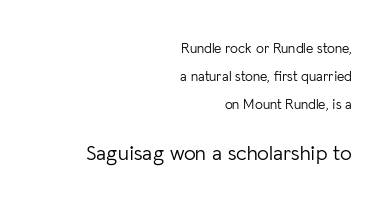
Q: Is the text bold? A: No.
Q: Is the text italic (slanted)? A: No, it is upright.
Q: Is the text underlined? A: No.
Q: How is the paragraph aligned? A: Right-aligned.
Q: Is the spacing between letters normal or unusually wide? A: Normal.
Q: Is the spacing between lines tight, normal or loose? A: Loose.
Q: Which block of text is set in a larger size, the first (top) or the second (bottom)? A: The second (bottom) one.
